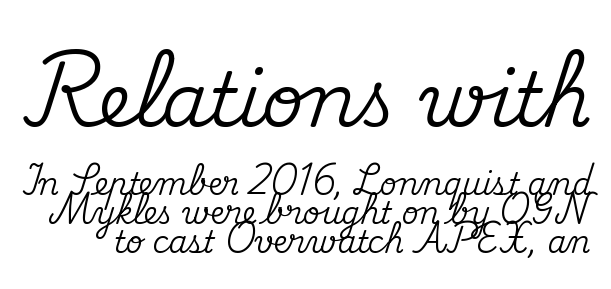
Q: Is the text italic (slanted)? A: Yes.
Q: Is the typeface a serif or a sans-serif typeface? A: Serif.
Q: Is the text underlined? A: No.
Q: Is the spacing between letters normal or unusually wide? A: Normal.
Q: Is the spacing between lines tight, normal or loose? A: Tight.
Q: Which block of text is set in a larger size, the first (top) or the second (bottom)? A: The first (top) one.
Q: Width (condensed, normal, or wide)? A: Normal.
Q: Stroke contrast? A: Medium.
Q: x-height? A: Small.
Q: Monospaced? A: No.
